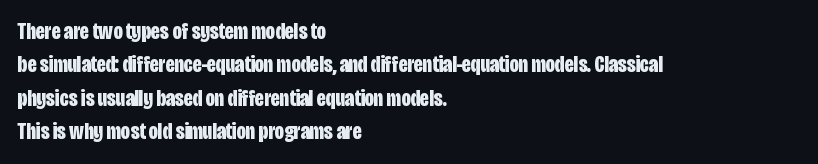
Every letter is thick-stroked: bold, no question. The space directly below the letters is spotless. How would I describe the line gaps? Plain and ordinary. A classic flush-left, rag-right setting is used for this passage. The specimen reads as upright at a glance.
